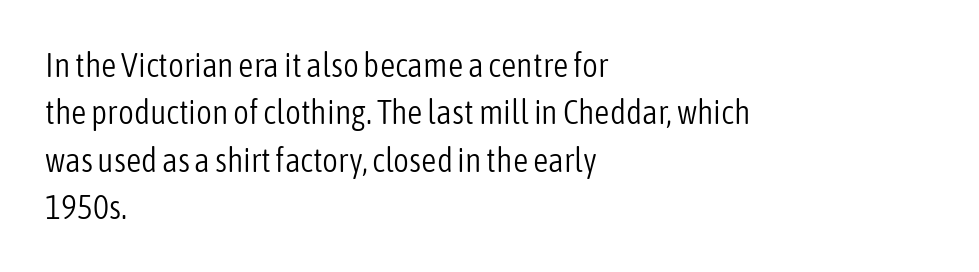
{"serif": "no", "italic": "no", "bold": "no", "weight": "light", "width": "condensed", "stroke_contrast": "low", "x_height": "medium", "monospaced": "no", "underline": "no", "align": "left", "line_spacing": "normal", "line_spacing_ratio": 1.39, "letter_spacing": "normal", "letter_spacing_em": 0.0, "glyph_px": 34}
